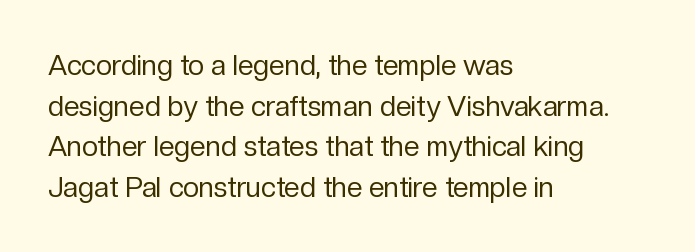
Think of a printed novel: that variable character pitch is what you see here. The strokes carry an ordinary text weight at most. Short and long lines alike share a common starting point at left. The designer went with a sans here, leaving each stem footless. The face used here is rendered with its standard letterfit. Any mark beneath the type? The region is blank.
